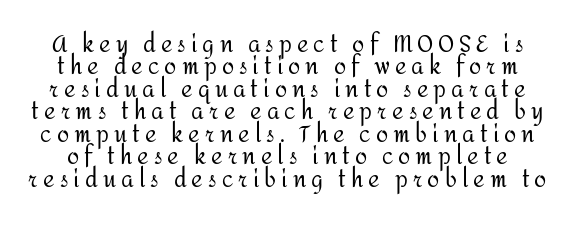
{"italic": "no", "bold": "no", "underline": "no", "line_spacing": "tight", "line_spacing_ratio": 1.02, "letter_spacing": "wide", "letter_spacing_em": 0.23, "glyph_px": 22}
